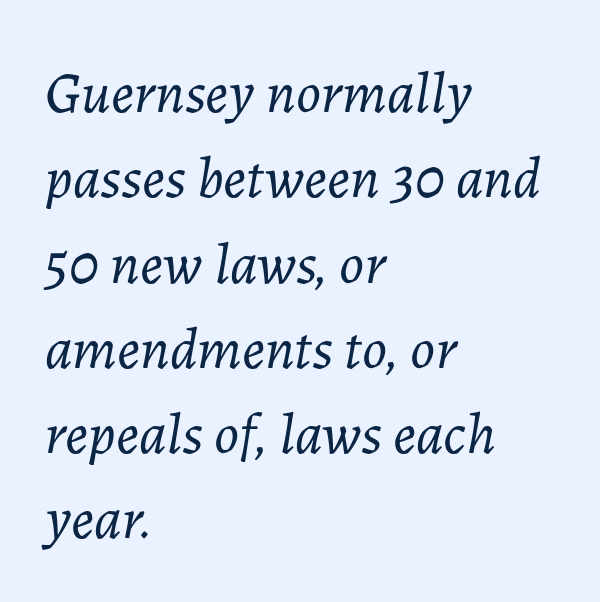
Words float on clear page, feet unadorned. The cut favours lightness, reaching ordinary text weight at its darkest. The gaps between neighbouring characters are ordinary and unremarkable. These lines are set flush left with a ragged right edge.
